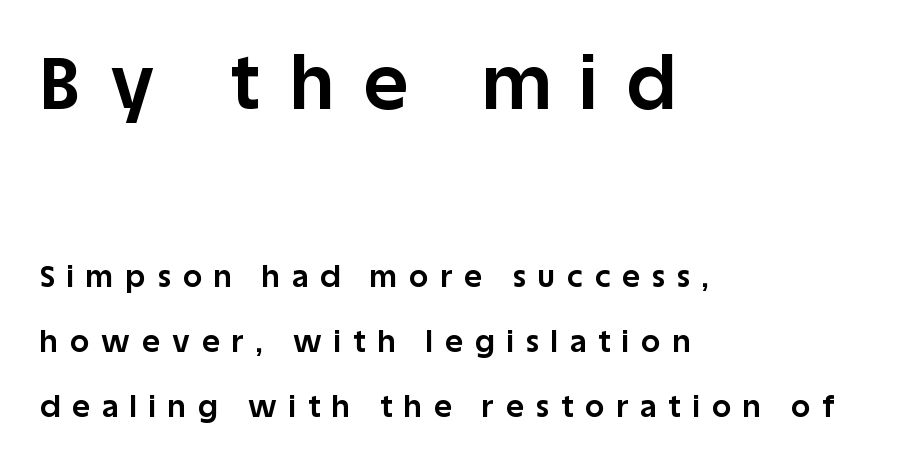
{"serif": "no", "italic": "no", "bold": "yes", "weight": "bold", "width": "normal", "stroke_contrast": "low", "x_height": "large", "monospaced": "no", "underline": "no", "align": "left", "line_spacing": "loose", "line_spacing_ratio": 2.16, "letter_spacing": "wide", "letter_spacing_em": 0.41, "larger_block": "first", "size_ratio": 2.47, "glyph_px": 74}
